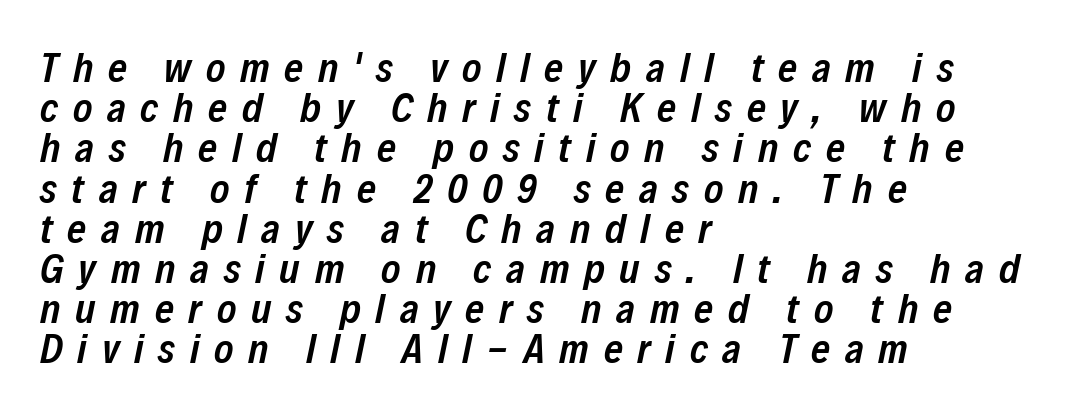
Words appear elongated and porous because spacing is wide. The passage shown leans; its letterforms are oblique. Very little white space separates one row of letters from the next. Glance below the letters and you will spot only blank space. The face used here is proportionally spaced, like ordinary book or web type.
